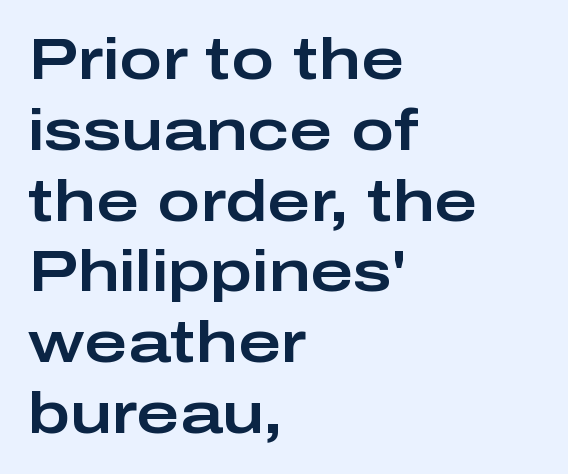
Q: Is the text italic (slanted)? A: No, it is upright.
Q: Is the typeface a serif or a sans-serif typeface? A: Sans-serif.
Q: Is the text underlined? A: No.
Q: How is the paragraph aligned? A: Left-aligned.
Q: Is the spacing between letters normal or unusually wide? A: Normal.
Q: Width (condensed, normal, or wide)? A: Wide.
Q: Stroke contrast? A: Low.
Q: x-height? A: Medium.
Q: Monospaced? A: No.
